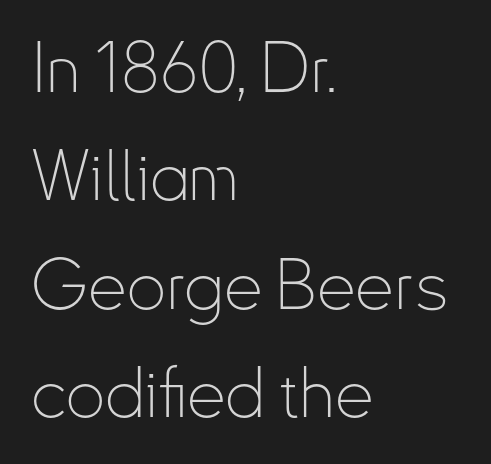
Clear beneath every line of the passage. Characters remain perfectly vertical along every line. Unbolded letterforms with no extra heft. The gaps between neighbouring characters are ordinary and unremarkable. This sample has the flowing, uneven cadence of proportional lettering. Serifs: no, the terminals of the letterforms are clean.
